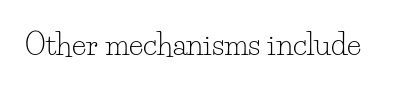
Beneath every word, the page is bare. The lettering stays uniformly vertical, giving the passage a roman look. Note: serifs present on the glyphs. Heaviness? Minimal to ordinary, like unemphasized prose. The face used here is rendered with its standard letterfit. Proportional: the letters do not fall into vertical columns.
